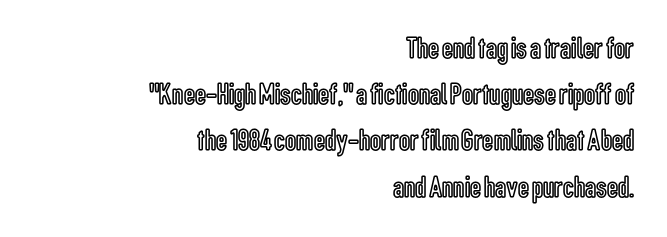
The image shows 31 px condensed type, upright; set right-aligned, normal line spacing (1.49x), normal letter spacing, not underlined; a medium x-height.
